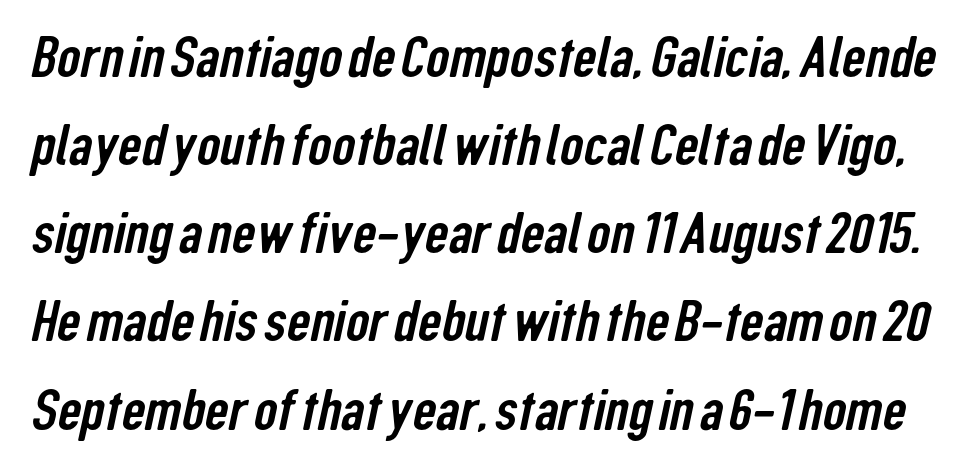
{"serif": "no", "width": "condensed", "stroke_contrast": "low", "x_height": "medium", "monospaced": "no", "underline": "no", "line_spacing": "normal", "line_spacing_ratio": 1.52, "letter_spacing": "normal", "letter_spacing_em": 0.0, "glyph_px": 58}
